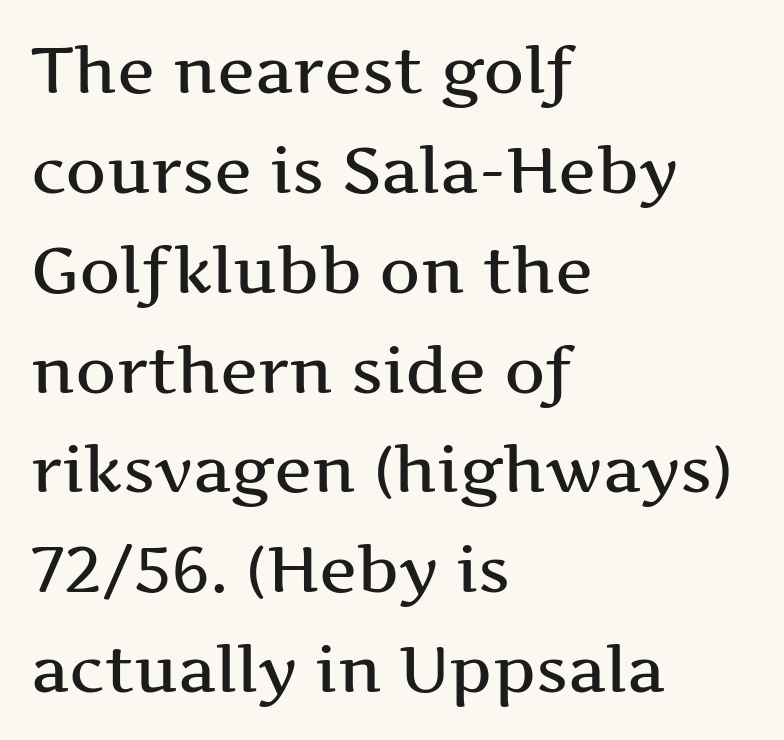
{"serif": "yes", "italic": "no", "width": "wide", "stroke_contrast": "medium", "x_height": "medium", "monospaced": "no", "underline": "no", "align": "left", "line_spacing": "normal", "line_spacing_ratio": 1.56, "letter_spacing": "normal", "letter_spacing_em": 0.0, "glyph_px": 64}
